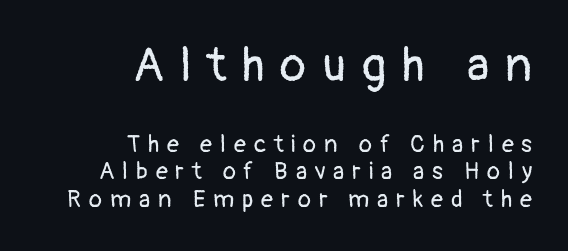
{"serif": "no", "italic": "no", "bold": "no", "weight": "regular", "width": "normal", "stroke_contrast": "low", "x_height": "medium", "monospaced": "no", "underline": "no", "align": "right", "line_spacing": "tight", "line_spacing_ratio": 1.14, "letter_spacing": "wide", "letter_spacing_em": 0.33, "larger_block": "first", "size_ratio": 2.0, "glyph_px": 48}
